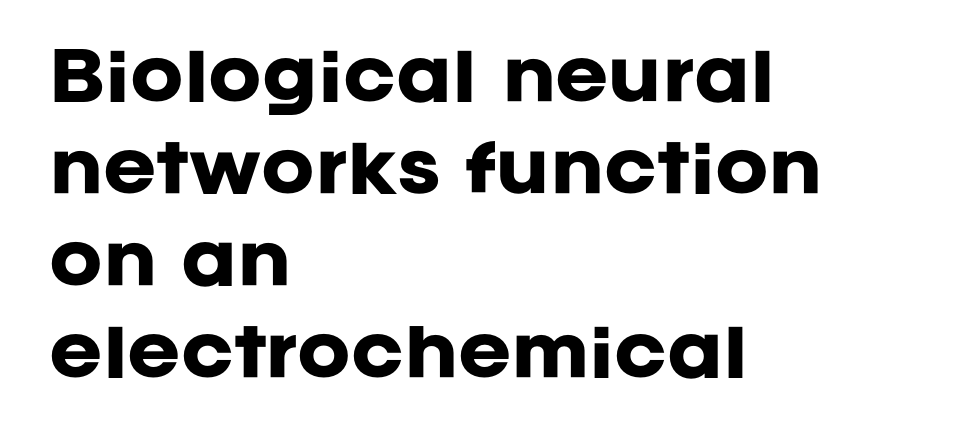
The image shows 64 px heavy sans-serif type, upright; set left-aligned, normal line spacing (1.44x), normal letter spacing, not underlined; low stroke contrast and a large x-height.
